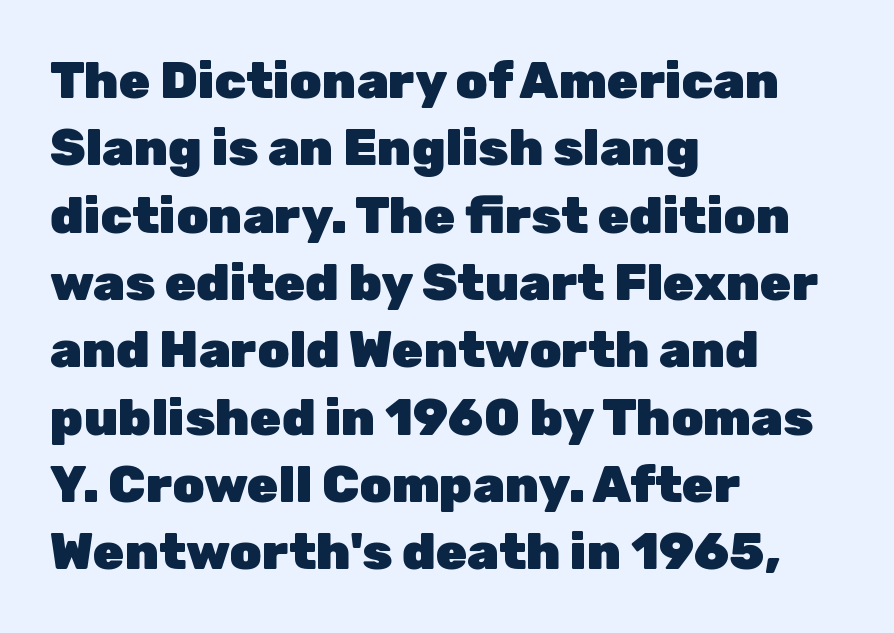
Q: Is the text bold? A: Yes.
Q: Is the text italic (slanted)? A: No, it is upright.
Q: Is the typeface a serif or a sans-serif typeface? A: Sans-serif.
Q: Is the text underlined? A: No.
Q: How is the paragraph aligned? A: Left-aligned.
Q: Is the spacing between letters normal or unusually wide? A: Normal.
Q: Is the spacing between lines tight, normal or loose? A: Normal.
Q: Width (condensed, normal, or wide)? A: Normal.
Q: Stroke contrast? A: Low.
Q: x-height? A: Medium.
Q: Monospaced? A: No.
